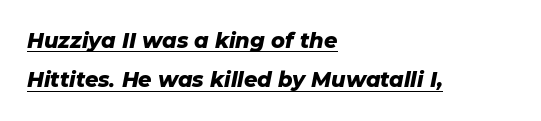
Like a heading marked for emphasis, these lines bear an underscore. Does extra space separate the letters? No, they use regular spacing. Horizontally, the lines are justified to the leading edge only. If you drew a line through each stem, it would be angled. Emphasis by weight is at full strength: bold.
